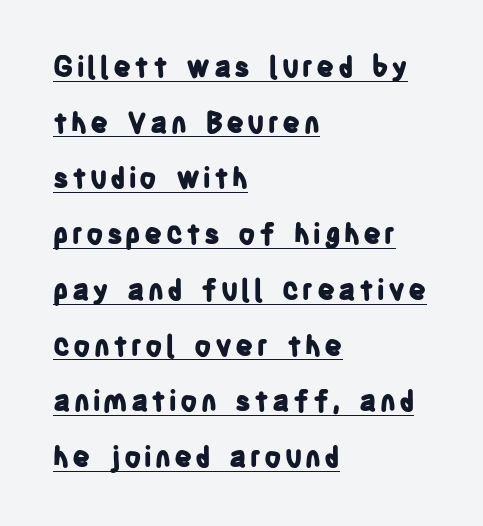
Q: Is the text bold? A: Yes.
Q: Is the text italic (slanted)? A: No, it is upright.
Q: Is the typeface a serif or a sans-serif typeface? A: Sans-serif.
Q: Is the text underlined? A: Yes.
Q: How is the paragraph aligned? A: Left-aligned.
Q: Is the spacing between lines tight, normal or loose? A: Loose.
Q: Width (condensed, normal, or wide)? A: Condensed.
Q: Stroke contrast? A: Low.
Q: x-height? A: Large.
Q: Monospaced? A: No.
